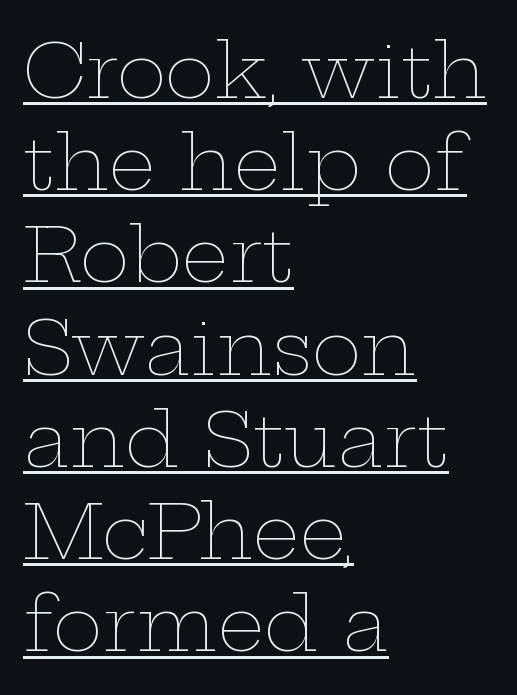
A typographer would call this underscored text. A typesetter would mark this as roman, not italic. Nobody touched the tracking dial on this one. Think of a printed novel: that variable character pitch is what you see here. The letters look calm and open, with moderate or lighter stems.
